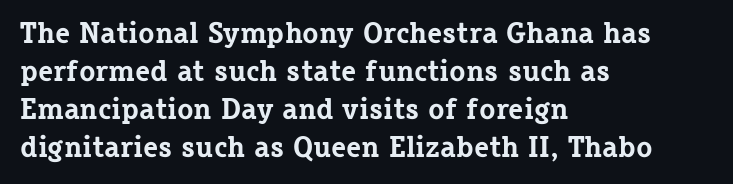
The designer left line spacing at the default. Descenders hang freely into open space. The ragged edge is on the right, which tells us the setting is flush left. This sample has the flowing, uneven cadence of proportional lettering.
